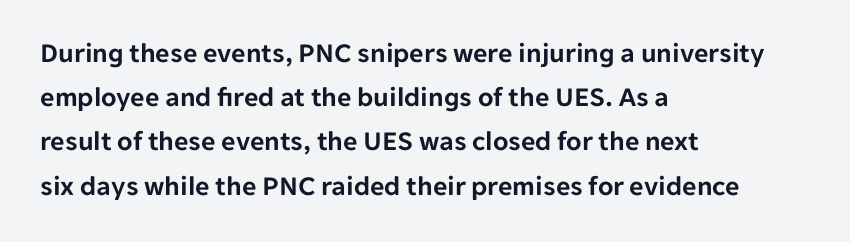
You could call the tracking neutral — neither tight nor loose. Typographically, this falls in the sans-serif category. Short and long lines alike share a common starting point at left. A typesetter would call this leading conventional body-copy spacing.
